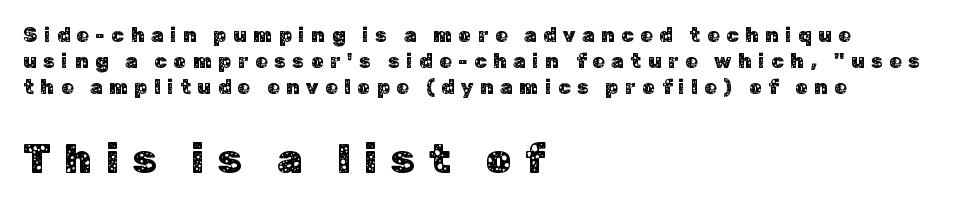
The glyphs are unaccompanied by any horizontal stroke below them. Reading top to bottom, the characters get bigger at the block break. The rendering uses natural spacing where letterforms have individual widths. The rendering shows plain stroke endings on the letterforms — a sans-serif design.
